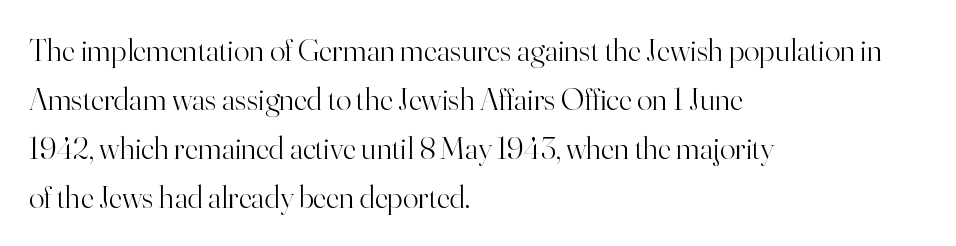
Do the letters lean? They stand straight. The rendering uses natural spacing where letterforms have individual widths. Horizontal bands of white between lines are of average thickness. This sample uses plain, unmodified letter spacing. The rag falls on the right side of this text block.
